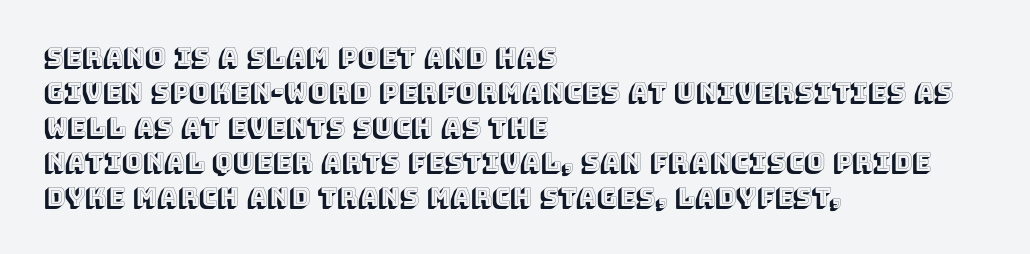
The rendering uses a moderate line-height, typical for paragraphs. A typesetter would call this zero additional tracking. Teacher's note: observe the even left margin — that is flush-left alignment. The string is rendered with underlining switched off. Posture: straight, roman, zero tilt.
